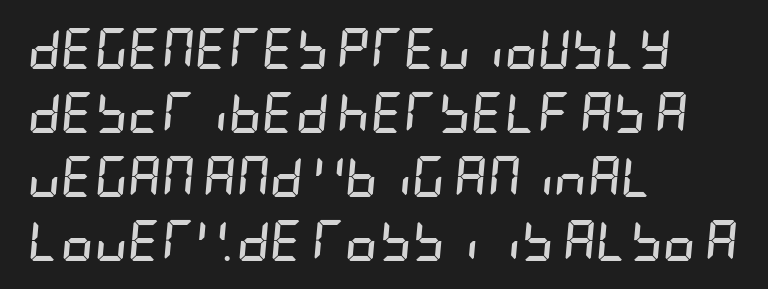
{"italic": "yes", "lean": "right", "slant_degrees": 5, "bold": "yes", "weight": "semibold", "width": "condensed", "stroke_contrast": "low", "x_height": "large", "underline": "no", "align": "left", "line_spacing": "normal", "line_spacing_ratio": 1.56, "letter_spacing": "normal", "letter_spacing_em": 0.0, "glyph_px": 41}
